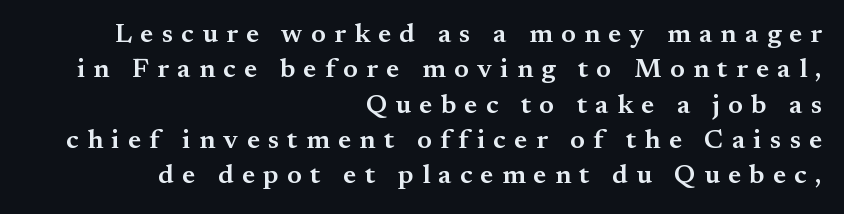
{"italic": "no", "bold": "semi", "underline": "no", "align": "right", "line_spacing": "normal", "line_spacing_ratio": 1.31, "letter_spacing": "wide", "letter_spacing_em": 0.31, "glyph_px": 27}
